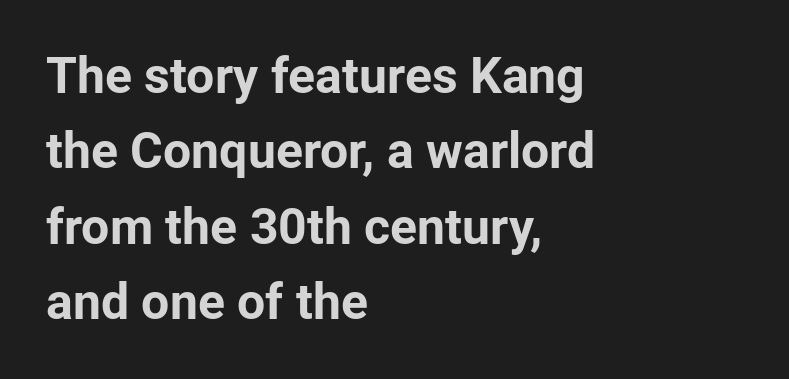
The image shows 50 px bold sans-serif type, upright; set left-aligned, normal line spacing (1.51x), normal letter spacing, not underlined; low stroke contrast and a medium x-height.
